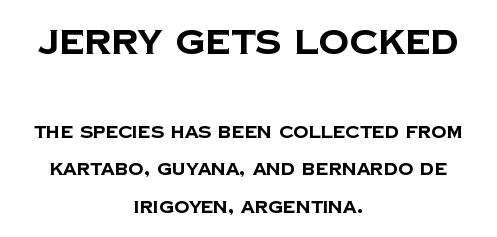
The font is running at its bold setting. The passage is arranged like a title page — every line centered. No word sits above an underline. The typeface chosen for these lines omits serifs. Note the varied advance widths — an 'i' is clearly narrower than an 'm'. Is the letter spacing exaggerated? No — it looks like the ordinary default.
